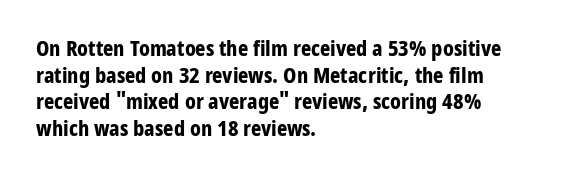
{"italic": "no", "bold": "yes", "underline": "no", "align": "left", "line_spacing_ratio": 1.21, "letter_spacing": "normal", "letter_spacing_em": 0.0, "glyph_px": 22}
